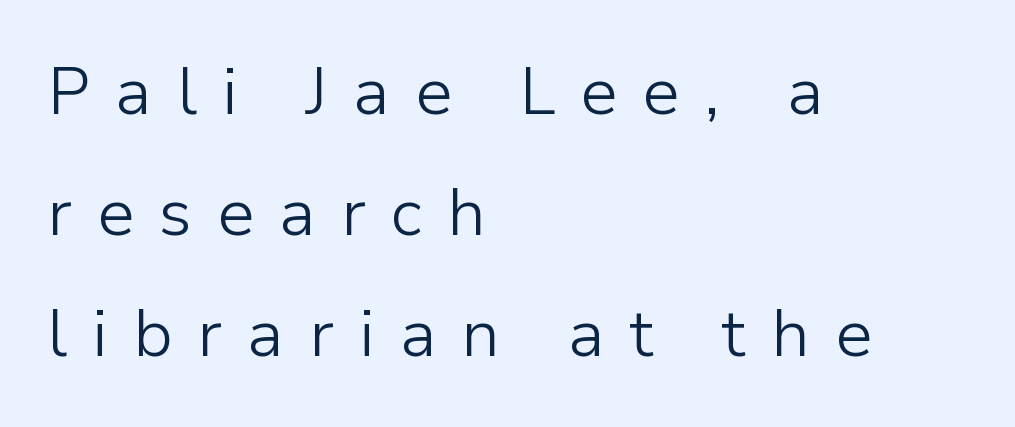
The horizontal fit of the characters is loose and conspicuously gappy. The face used here is proportionally spaced, like ordinary book or web type. To sum up the face: it is a sans, with no serifs. Rule under the text: the space is simply empty.
